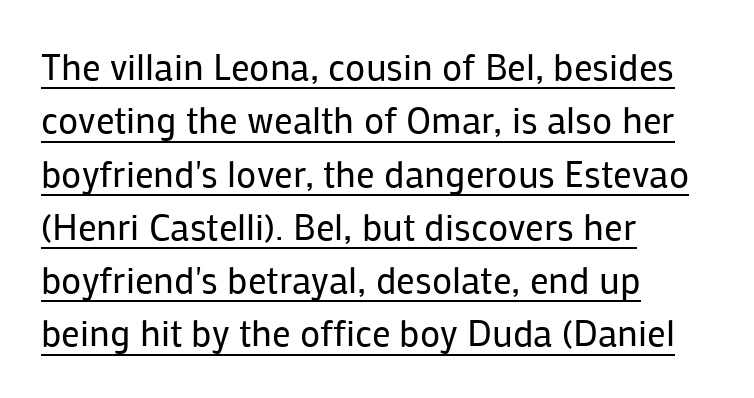
The image shows 37 px regular-weight sans-serif type, upright; set left-aligned, normal line spacing (1.44x), normal letter spacing, underlined; low stroke contrast and a medium x-height.
